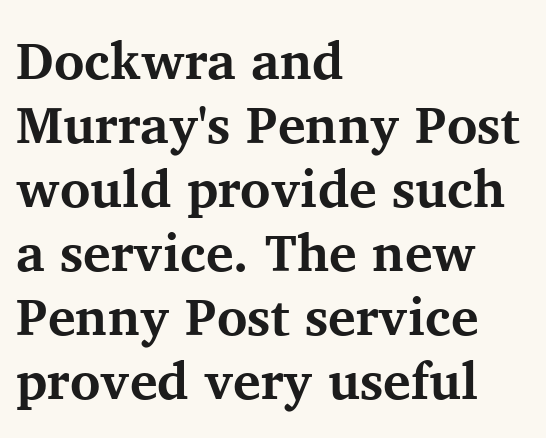
Characters remain perfectly vertical along every line. Default kerning and tracking; the words read as compact shapes. Here the designer chose a conventional face with non-uniform glyph widths. Decoration check: the copy has no underline. This is heavy type, rendered in bold.
